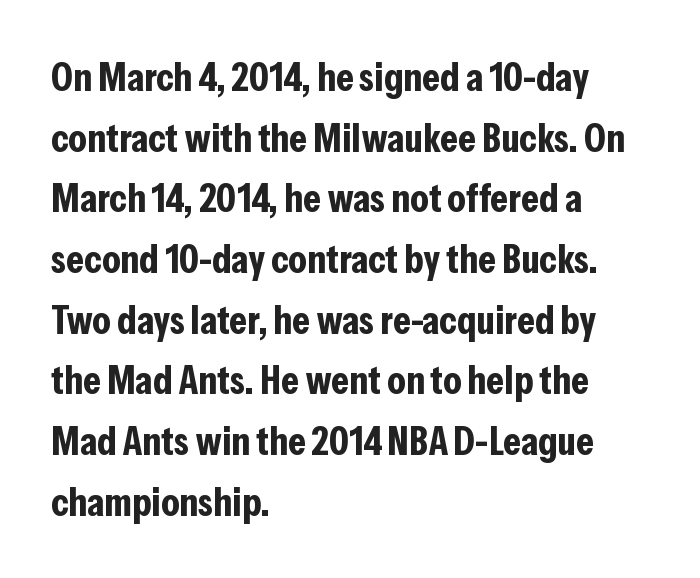
{"serif": "no", "italic": "no", "bold": "yes", "weight": "bold", "width": "condensed", "stroke_contrast": "low", "x_height": "medium", "monospaced": "no", "underline": "no", "align": "left", "line_spacing": "normal", "line_spacing_ratio": 1.48, "letter_spacing": "normal", "letter_spacing_em": 0.0, "glyph_px": 41}
